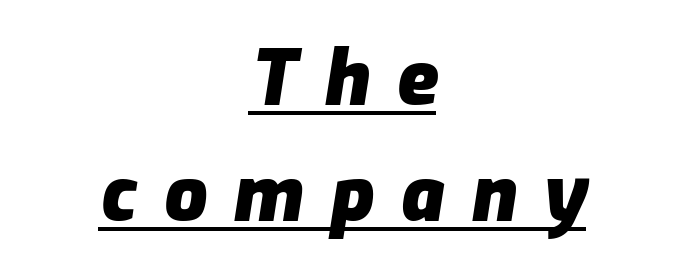
Q: Is the text bold? A: Yes.
Q: Is the text italic (slanted)? A: Yes, it leans right by about 9 degrees.
Q: Is the text underlined? A: Yes.
Q: How is the paragraph aligned? A: Centered.
Q: Is the spacing between letters normal or unusually wide? A: Unusually wide.
Q: Is the spacing between lines tight, normal or loose? A: Normal.
Q: Width (condensed, normal, or wide)? A: Normal.
Q: Stroke contrast? A: Low.
Q: x-height? A: Medium.
Q: Monospaced? A: No.
